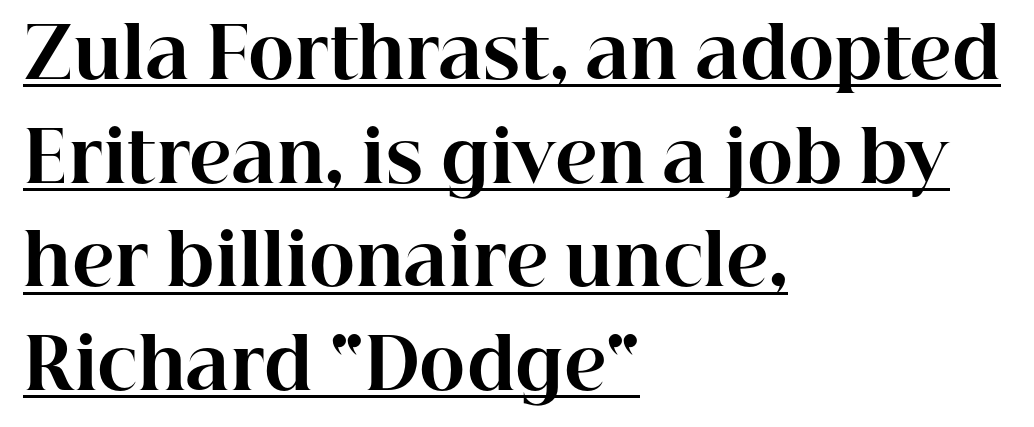
Q: Is the text bold? A: Yes.
Q: Is the text italic (slanted)? A: No, it is upright.
Q: Is the typeface a serif or a sans-serif typeface? A: Serif.
Q: Is the text underlined? A: Yes.
Q: How is the paragraph aligned? A: Left-aligned.
Q: Is the spacing between letters normal or unusually wide? A: Normal.
Q: Is the spacing between lines tight, normal or loose? A: Normal.
Q: Width (condensed, normal, or wide)? A: Normal.
Q: Stroke contrast? A: High.
Q: x-height? A: Medium.
Q: Monospaced? A: No.
